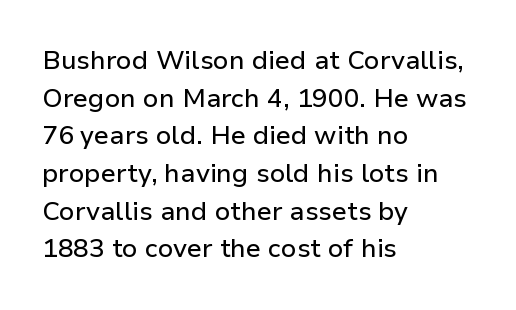
Which margin do the lines hug? The left one — the right edge is uneven. This sample uses plain, unmodified letter spacing. Glance below the letters and you will spot only blank space. Baseline-to-baseline distance is the conventional proportion of letter height.
